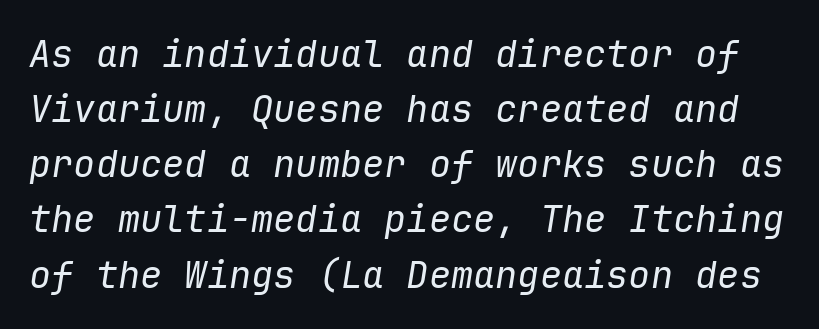
The image shows 37 px regular-weight type, italic (leaning right), monospaced; set normal line spacing (1.49x), normal letter spacing, not underlined; low stroke contrast and a medium x-height.
